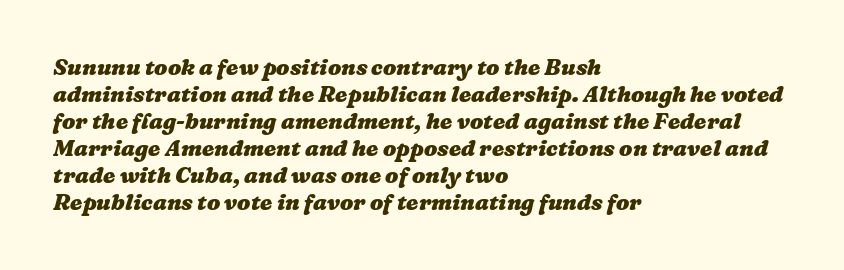
{"bold": "yes", "underline": "no", "align": "left", "line_spacing_ratio": 1.23, "letter_spacing": "normal", "letter_spacing_em": 0.0, "glyph_px": 22}
